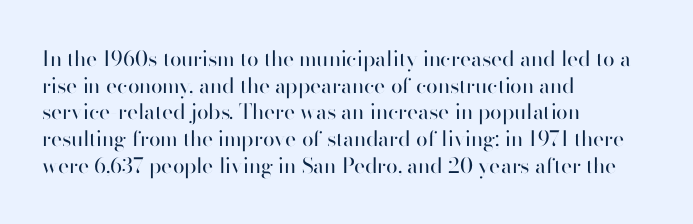
The image shows 21 px text type, upright; set left-aligned, normal line spacing (1.27x), normal letter spacing, not underlined.
